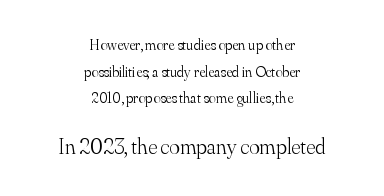
Rule under the text: the space is simply empty. Does the bottom block carry the larger type? Yes, it does. If you drew a line through each stem, it would be perfectly vertical. One-word summary of the alignment: center. Compared with typical body copy, the letter spacing here is the same.
